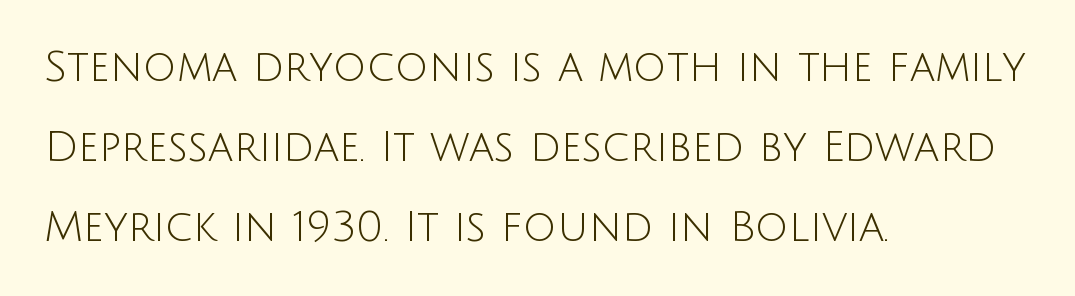
The image shows 42 px light sans-serif type, upright; set left-aligned, loose line spacing (1.91x), normal letter spacing, not underlined; low stroke contrast and a large x-height.
